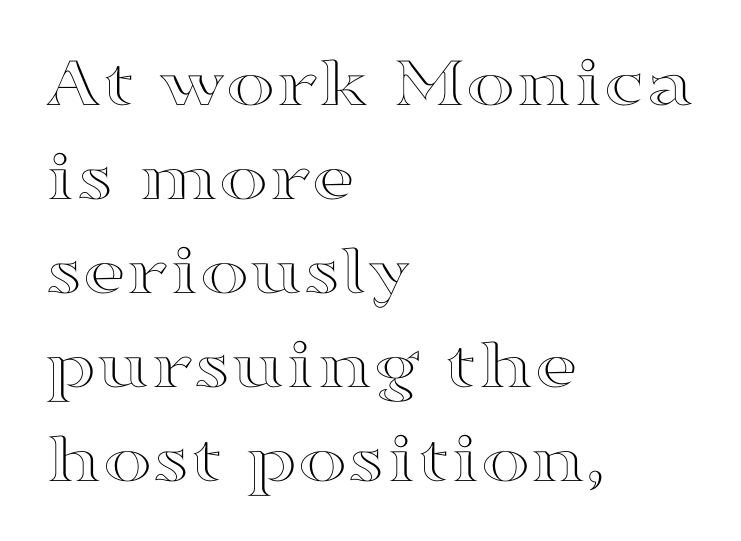
In terms of posture, this sample is upright. Typeset ragged right — the left edge is the straight one. Descenders are the only things crossing below the line. Rows of type keep a routine distance in the vertical direction.
